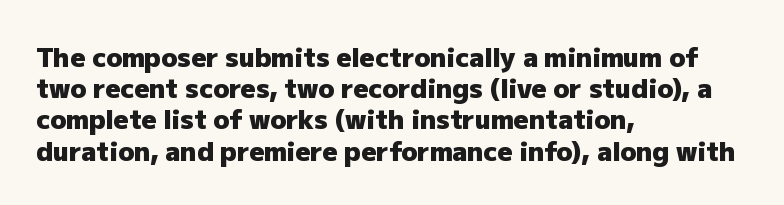
{"italic": "no", "bold": "yes", "underline": "no", "align": "left", "line_spacing_ratio": 1.2, "letter_spacing": "normal", "letter_spacing_em": 0.0, "glyph_px": 26}
